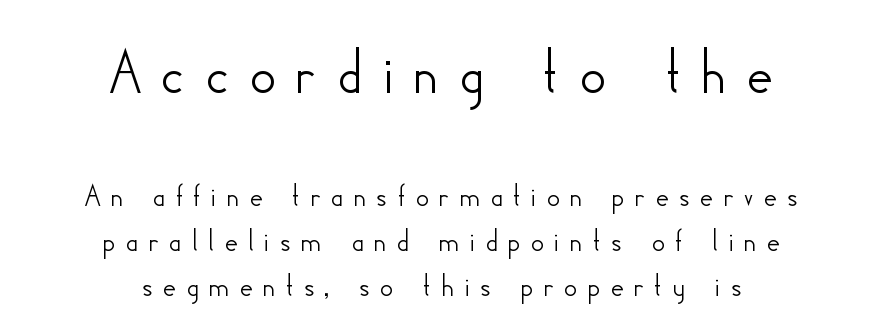
The image shows 68 px sans-serif type, upright; set centered, normal line spacing (1.32x), unusually wide letter spacing (+0.26 em), not underlined; the first (top) block is 2.0x larger; low stroke contrast and a small x-height.
